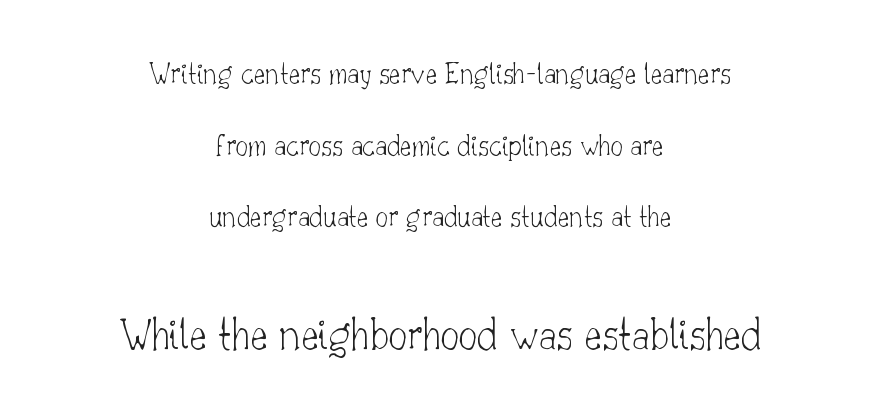
{"serif": "yes", "italic": "no", "bold": "no", "weight": "thin", "width": "normal", "stroke_contrast": "low", "x_height": "small", "monospaced": "no", "underline": "no", "align": "center", "line_spacing": "loose", "line_spacing_ratio": 2.31, "letter_spacing": "normal", "letter_spacing_em": 0.0, "larger_block": "second", "size_ratio": 1.52, "glyph_px": 47}
